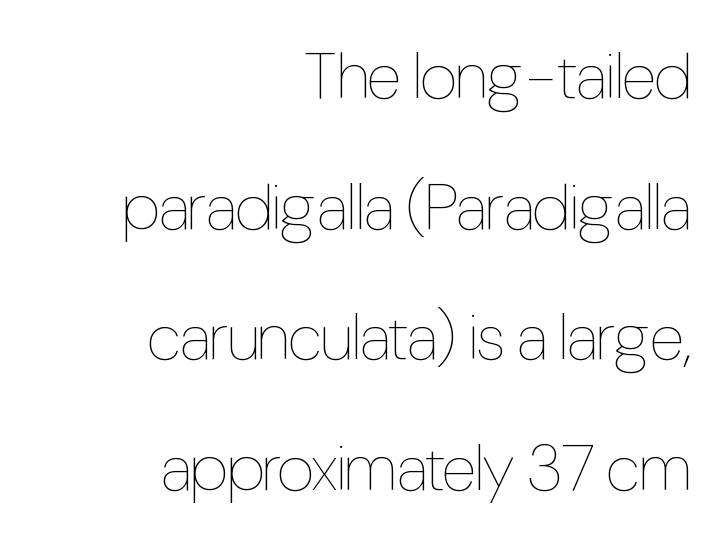
{"italic": "no", "bold": "no", "weight": "thin", "width": "condensed", "stroke_contrast": "low", "x_height": "medium", "monospaced": "no", "underline": "no", "align": "right", "line_spacing": "loose", "line_spacing_ratio": 2.01, "letter_spacing": "normal", "letter_spacing_em": 0.0, "glyph_px": 65}
